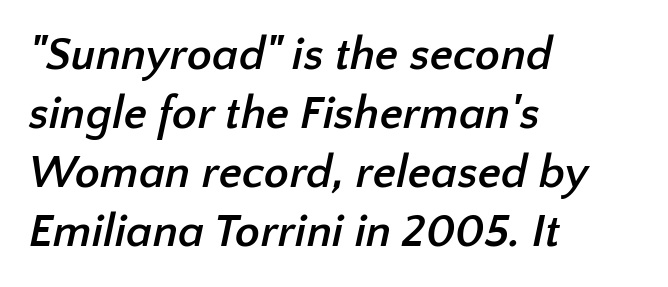
{"serif": "no", "bold": "yes", "weight": "semibold", "width": "normal", "stroke_contrast": "low", "x_height": "medium", "monospaced": "no", "underline": "no", "align": "left", "line_spacing": "normal", "line_spacing_ratio": 1.28, "letter_spacing": "normal", "letter_spacing_em": 0.0, "glyph_px": 46}
